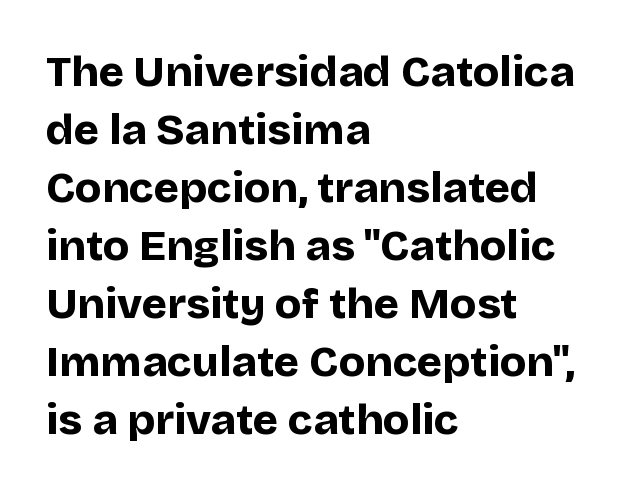
Q: Is the text bold? A: Yes.
Q: Is the text italic (slanted)? A: No, it is upright.
Q: Is the typeface a serif or a sans-serif typeface? A: Sans-serif.
Q: Is the text underlined? A: No.
Q: How is the paragraph aligned? A: Left-aligned.
Q: Is the spacing between letters normal or unusually wide? A: Normal.
Q: Is the spacing between lines tight, normal or loose? A: Normal.
Q: Width (condensed, normal, or wide)? A: Normal.
Q: Stroke contrast? A: Low.
Q: x-height? A: Large.
Q: Monospaced? A: No.
